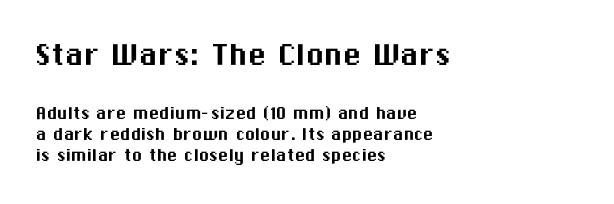
{"serif": "no", "italic": "no", "width": "normal", "stroke_contrast": "medium", "x_height": "medium", "monospaced": "no", "underline": "no", "align": "left", "line_spacing": "tight", "line_spacing_ratio": 0.99, "letter_spacing": "normal", "letter_spacing_em": 0.0, "larger_block": "first", "size_ratio": 1.76, "glyph_px": 37}
